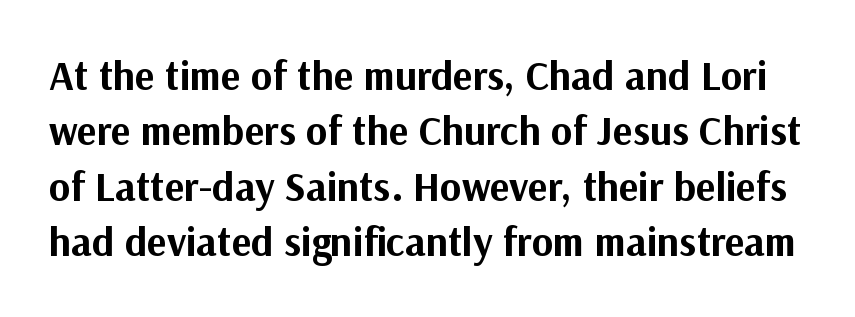
The image shows 41 px bold sans-serif type, upright; set normal line spacing (1.35x), normal letter spacing, not underlined; medium stroke contrast and a medium x-height.
